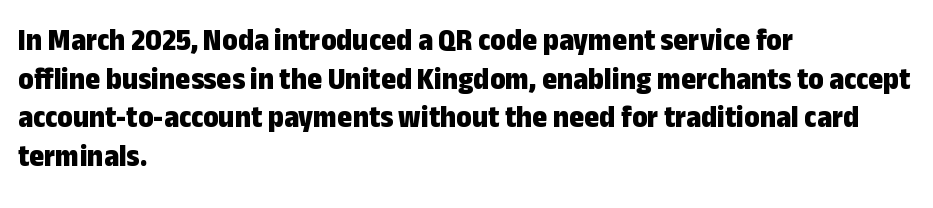
The face used here is proportionally spaced, like ordinary book or web type. Honestly, the letter spacing is just normal — you wouldn't notice it. Nobody drew a line under any word here. Is this a sans? Yes — the strokes have no serifs.
